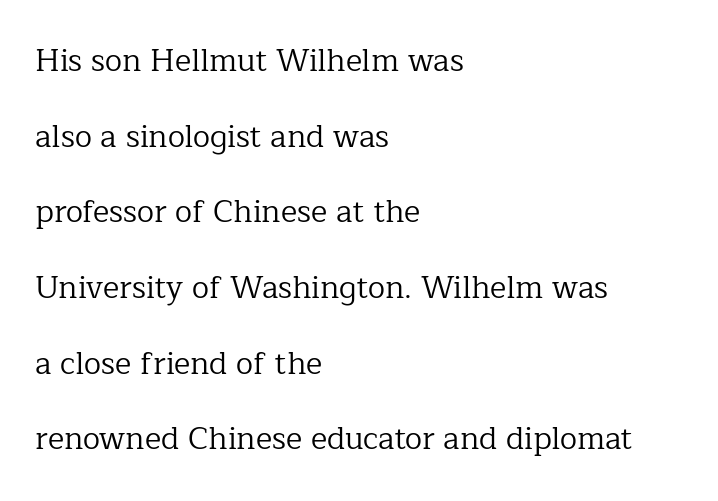
Each line starts at the same left margin while the right side varies. Descenders hang freely into open space. Posture: vertical. You could not count columns in this text — the font is proportionally spaced. The lines are spread far apart with generous leading. Little horizontal feet cap the strokes, marking this as serif type.
